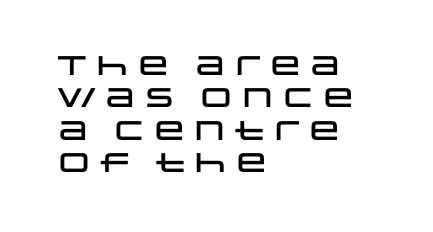
The image shows 27 px text type, upright; set left-aligned, line spacing 1.2x, normal letter spacing, not underlined.
